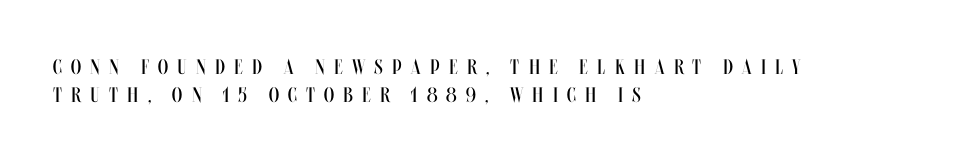
The image shows 21 px text type, upright; set left-aligned, normal line spacing (1.31x), unusually wide letter spacing (+0.44 em), not underlined.
